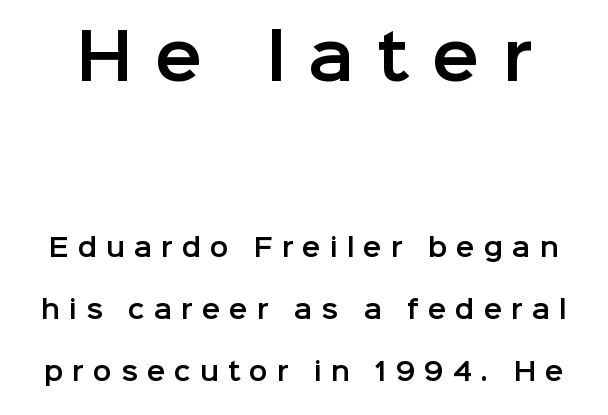
{"serif": "no", "italic": "no", "width": "normal", "stroke_contrast": "low", "x_height": "medium", "monospaced": "no", "underline": "no", "line_spacing": "loose", "line_spacing_ratio": 2.48, "letter_spacing": "wide", "letter_spacing_em": 0.35, "larger_block": "first", "size_ratio": 2.52, "glyph_px": 63}
